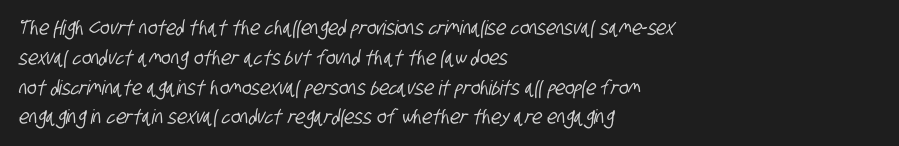
{"underline": "no", "align": "left", "line_spacing": "normal", "line_spacing_ratio": 1.49, "letter_spacing": "normal", "letter_spacing_em": 0.0, "glyph_px": 20}
